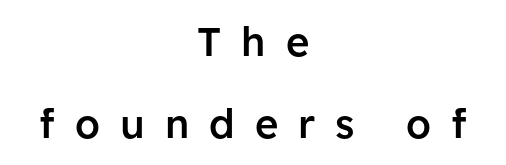
Each letter keeps its own natural width here, so spacing adapts to shape. Has an underline been added? It has not. These lines are composed in type without serifs. The space between consecutive lines is lavish. Weight: semibold (demi). A typesetter would call this heavily tracked-out type.
